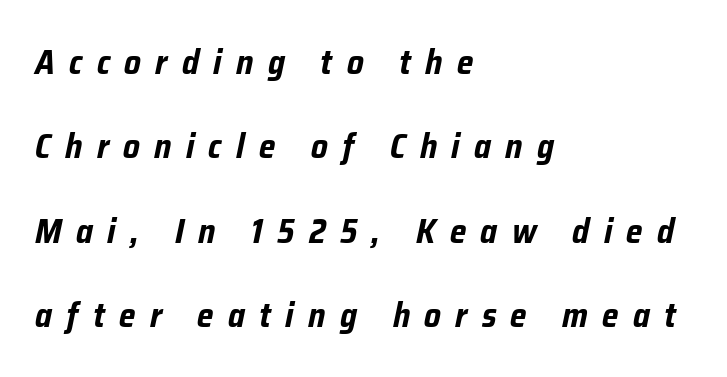
Does the copy run flush right? No — it runs flush left. The passage shown is not underscored anywhere. You could not count columns in this text — the font is proportionally spaced. The rendering uses a large line-height, opening up the rows. Would a proofreader flag this as italicized? Yes.
